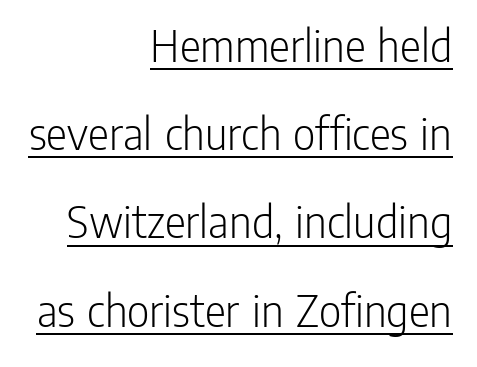
Q: Is the text bold? A: No.
Q: Is the text italic (slanted)? A: No, it is upright.
Q: Is the typeface a serif or a sans-serif typeface? A: Sans-serif.
Q: Is the text underlined? A: Yes.
Q: How is the paragraph aligned? A: Right-aligned.
Q: Is the spacing between letters normal or unusually wide? A: Normal.
Q: Width (condensed, normal, or wide)? A: Condensed.
Q: Stroke contrast? A: Low.
Q: x-height? A: Medium.
Q: Monospaced? A: No.
